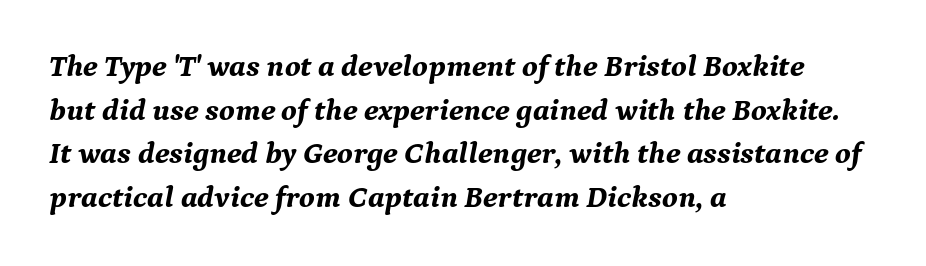
Q: Is the text bold? A: Yes.
Q: Is the text italic (slanted)? A: Yes, it leans right by about 9 degrees.
Q: Is the typeface a serif or a sans-serif typeface? A: Serif.
Q: Is the text underlined? A: No.
Q: How is the paragraph aligned? A: Left-aligned.
Q: Is the spacing between letters normal or unusually wide? A: Normal.
Q: Is the spacing between lines tight, normal or loose? A: Normal.
Q: Width (condensed, normal, or wide)? A: Normal.
Q: Stroke contrast? A: Medium.
Q: x-height? A: Medium.
Q: Monospaced? A: No.
